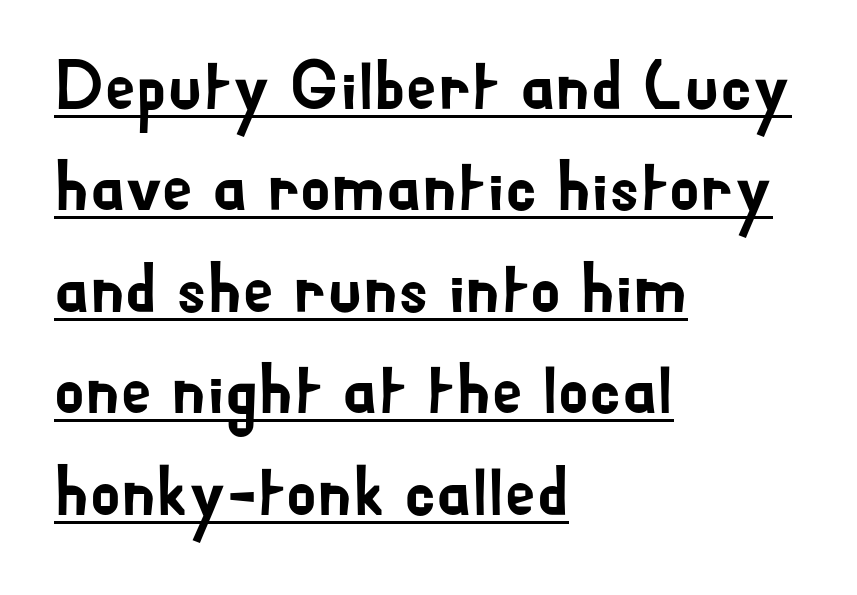
{"serif": "no", "italic": "no", "width": "normal", "stroke_contrast": "low", "x_height": "small", "monospaced": "no", "underline": "yes", "align": "left", "line_spacing": "normal", "line_spacing_ratio": 1.45, "letter_spacing": "normal", "letter_spacing_em": 0.0, "glyph_px": 70}
